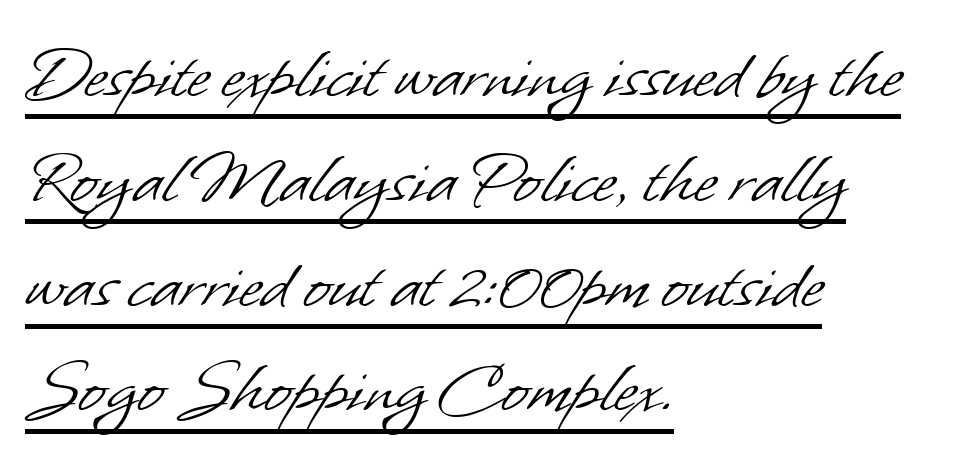
Q: Is the text bold? A: No.
Q: Is the typeface a serif or a sans-serif typeface? A: Sans-serif.
Q: Is the text underlined? A: Yes.
Q: How is the paragraph aligned? A: Left-aligned.
Q: Is the spacing between letters normal or unusually wide? A: Normal.
Q: Is the spacing between lines tight, normal or loose? A: Normal.
Q: Width (condensed, normal, or wide)? A: Normal.
Q: Stroke contrast? A: Low.
Q: x-height? A: Small.
Q: Monospaced? A: No.
